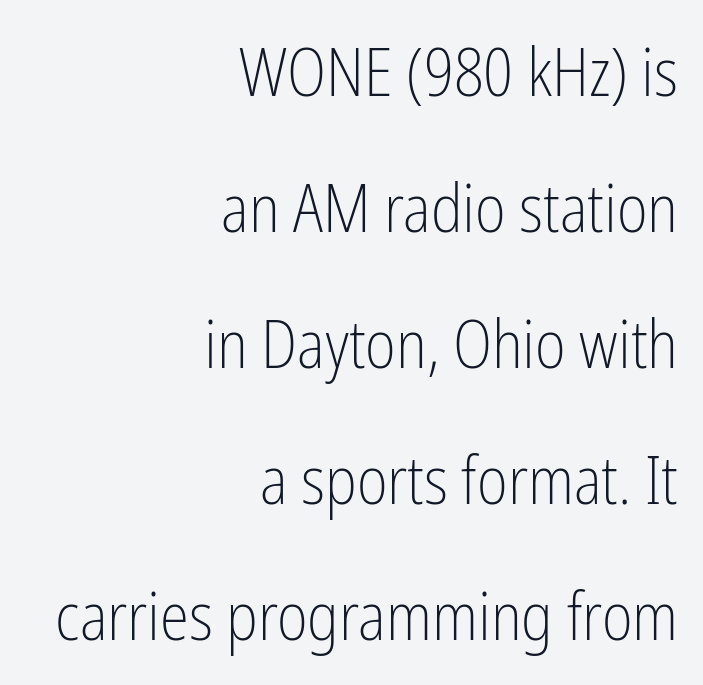
The image shows 66 px light, condensed sans-serif type, upright; set right-aligned, loose line spacing (2.06x), normal letter spacing, not underlined; low stroke contrast and a medium x-height.
